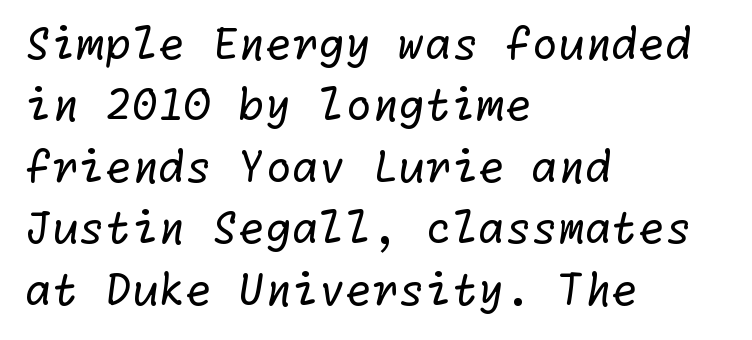
Q: Is the text bold? A: No.
Q: Is the typeface a serif or a sans-serif typeface? A: Sans-serif.
Q: Is the text underlined? A: No.
Q: How is the paragraph aligned? A: Left-aligned.
Q: Is the spacing between letters normal or unusually wide? A: Normal.
Q: Is the spacing between lines tight, normal or loose? A: Normal.
Q: Width (condensed, normal, or wide)? A: Normal.
Q: Stroke contrast? A: Low.
Q: x-height? A: Medium.
